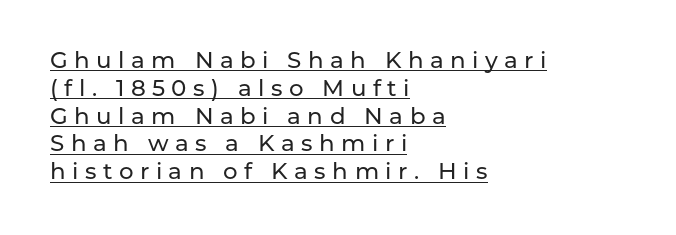
The typography opts for an upright posture over an oblique one. Does the copy run flush right? No — it runs flush left. The tracking reads as deliberately expanded to a designer's eye. You can see a thin bar hugging the bottom of the glyphs.
